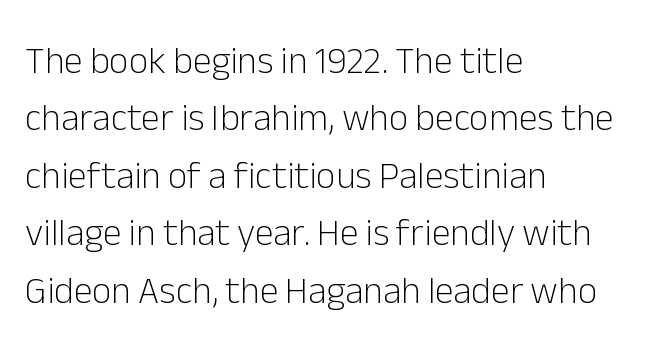
{"serif": "no", "italic": "no", "bold": "no", "weight": "light", "width": "normal", "stroke_contrast": "low", "x_height": "medium", "monospaced": "no", "underline": "no", "align": "left", "line_spacing": "normal", "line_spacing_ratio": 1.51, "letter_spacing": "normal", "letter_spacing_em": 0.0, "glyph_px": 38}
